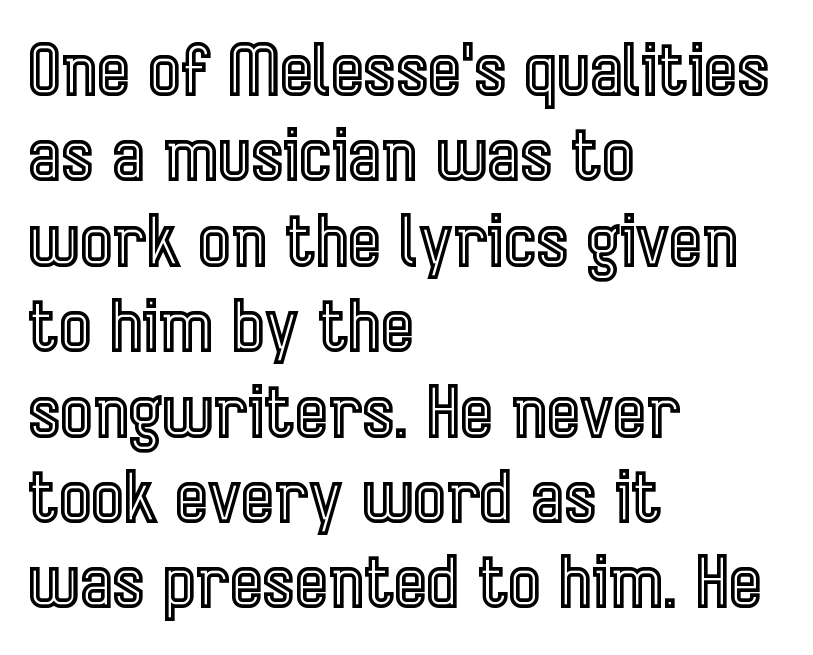
Descenders hang freely into open space. Note the varied advance widths — an 'i' is clearly narrower than an 'm'. This sample is left-justified, so line endings fall wherever the words run out. Notice how the stems are strictly vertical — no italics here. Inter-character spacing is left at the font's built-in metrics.
